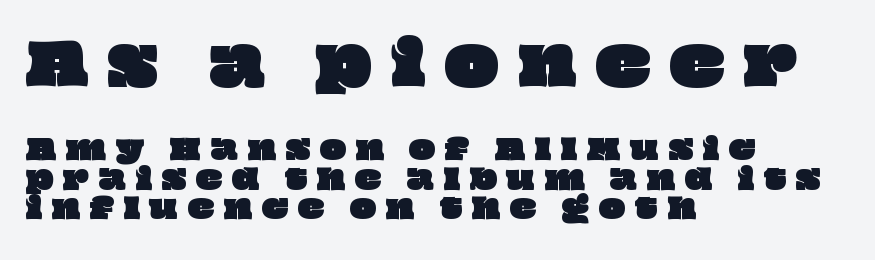
{"width": "wide", "stroke_contrast": "low", "x_height": "large", "monospaced": "no", "underline": "no", "align": "left", "line_spacing": "tight", "line_spacing_ratio": 1.05, "letter_spacing": "wide", "letter_spacing_em": 0.34, "larger_block": "first", "size_ratio": 2.04, "glyph_px": 57}
